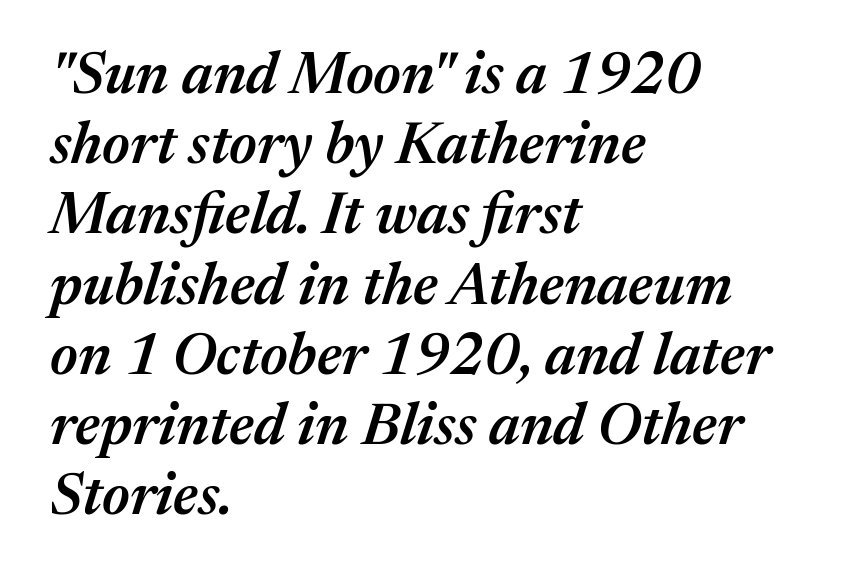
The image shows 58 px semibold type, italic (leaning right); set left-aligned, line spacing 1.21x, normal letter spacing, not underlined; medium stroke contrast and a medium x-height.
